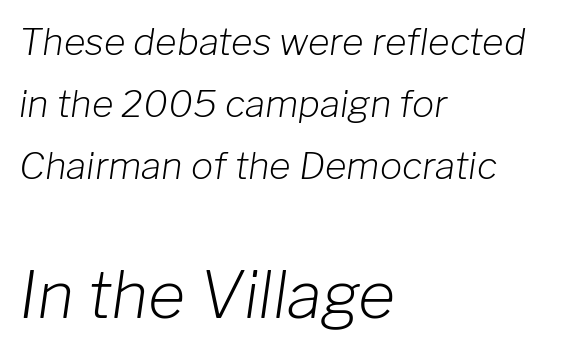
The image shows 64 px light type, italic (leaning right); set left-aligned, normal line spacing (1.67x), normal letter spacing, not underlined; the second (bottom) block is 1.73x larger; low stroke contrast and a medium x-height.
